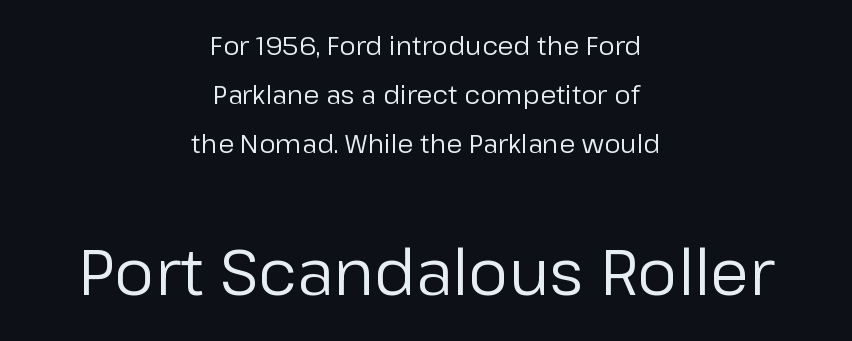
{"serif": "no", "italic": "no", "bold": "no", "weight": "regular", "width": "normal", "stroke_contrast": "low", "x_height": "medium", "monospaced": "no", "underline": "no", "align": "center", "line_spacing_ratio": 1.89, "letter_spacing": "normal", "letter_spacing_em": 0.0, "larger_block": "second", "size_ratio": 2.46, "glyph_px": 64}
